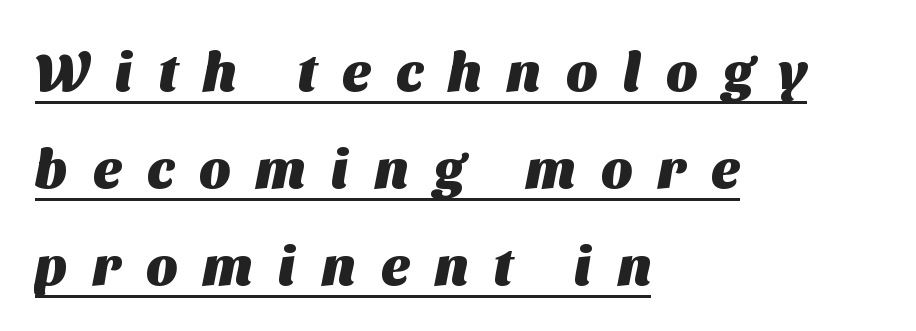
Q: Is the text bold? A: Yes.
Q: Is the typeface a serif or a sans-serif typeface? A: Sans-serif.
Q: Is the text underlined? A: Yes.
Q: How is the paragraph aligned? A: Left-aligned.
Q: Is the spacing between letters normal or unusually wide? A: Unusually wide.
Q: Width (condensed, normal, or wide)? A: Normal.
Q: Stroke contrast? A: Medium.
Q: x-height? A: Medium.
Q: Monospaced? A: No.
